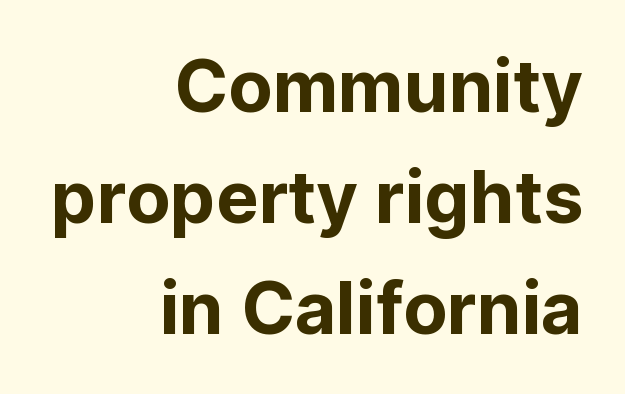
{"serif": "no", "italic": "no", "width": "normal", "stroke_contrast": "low", "x_height": "medium", "monospaced": "no", "underline": "no", "align": "right", "line_spacing": "normal", "line_spacing_ratio": 1.54, "letter_spacing": "normal", "letter_spacing_em": 0.0, "glyph_px": 72}
